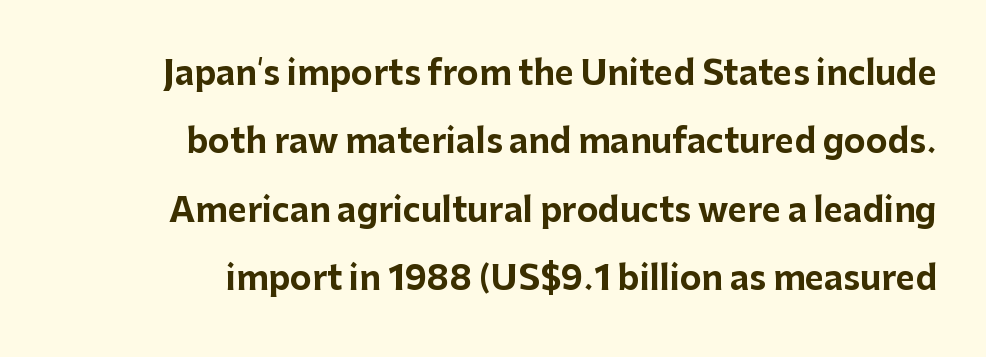
The image shows 33 px bold sans-serif type, upright; set right-aligned, loose line spacing (2.07x), normal letter spacing, not underlined; low stroke contrast and a medium x-height.
